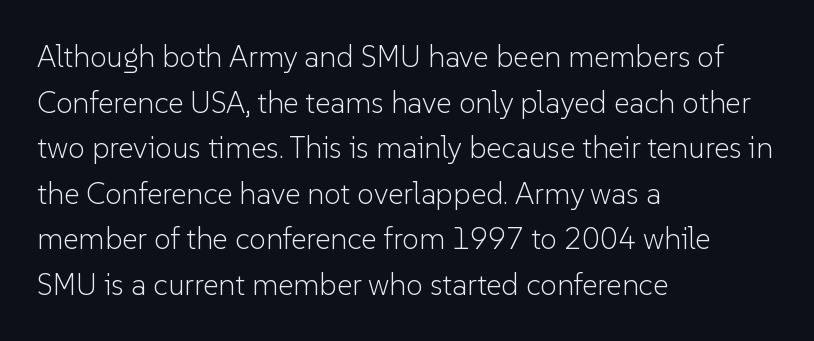
The image shows 30 px light sans-serif type, upright; set left-aligned, normal line spacing (1.52x), normal letter spacing, not underlined; low stroke contrast and a medium x-height.
